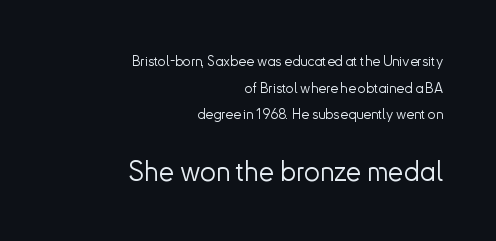
The image shows 28 px light sans-serif type, upright; set right-aligned, loose line spacing (1.91x), normal letter spacing, not underlined; the second (bottom) block is 2.0x larger; low stroke contrast and a small x-height.
